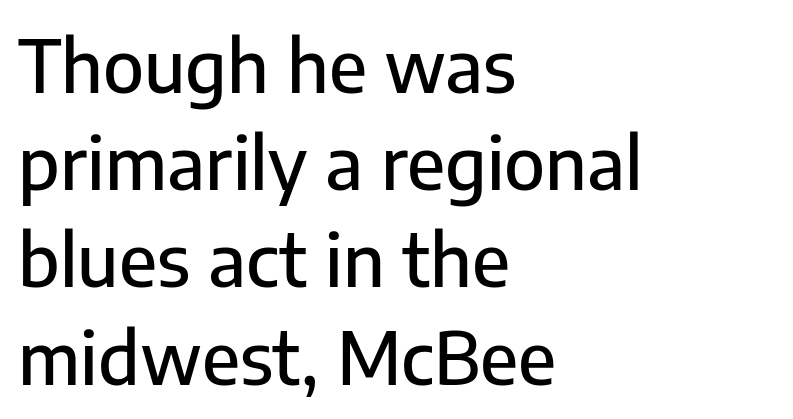
The rows are spaced the way most documents space them. The string is rendered with underlining switched off. Posture: straight, roman, zero tilt. Which margin do the lines hug? The left one — the right edge is uneven. Serif or sans? Sans — the stroke terminals are bare. What stands out about the letter spacing? Nothing — it is the standard amount.
